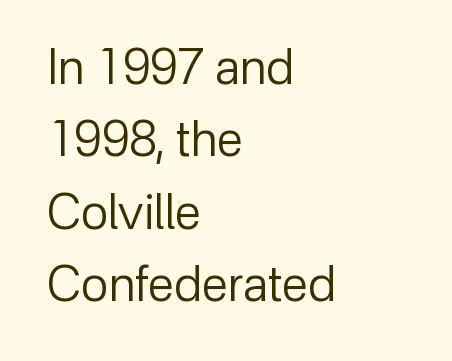
The image shows 48 px regular-weight sans-serif type, upright; set left-aligned, normal line spacing (1.51x), normal letter spacing, not underlined; low stroke contrast and a medium x-height.
